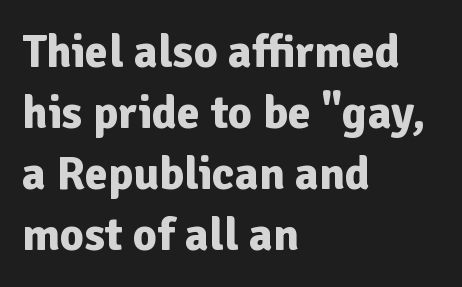
Is this a sans? Yes — the strokes have no serifs. The letters stand upright; this is a roman face. Character widths vary here, with narrow letters taking less room than wide ones. Casual observation: everything's shoved over to the left. Default kerning and tracking; the words read as compact shapes. The passage shown is not underscored anywhere.
